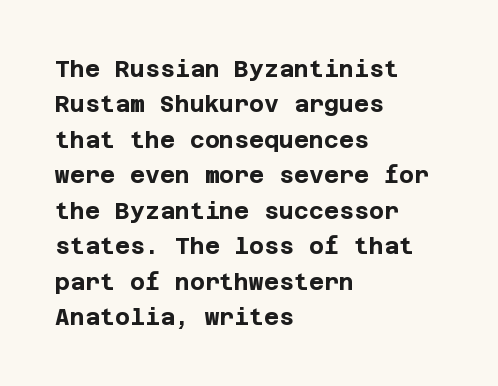
{"italic": "no", "bold": "yes", "underline": "no", "align": "left", "line_spacing": "normal", "line_spacing_ratio": 1.54, "letter_spacing": "normal", "letter_spacing_em": 0.0, "glyph_px": 23}
